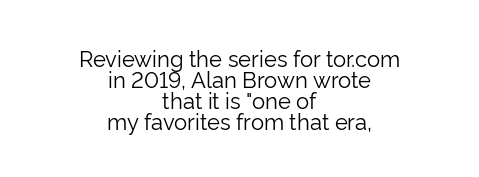
{"italic": "no", "bold": "no", "underline": "no", "align": "center", "line_spacing": "tight", "line_spacing_ratio": 0.95, "letter_spacing": "normal", "letter_spacing_em": 0.0, "glyph_px": 22}
